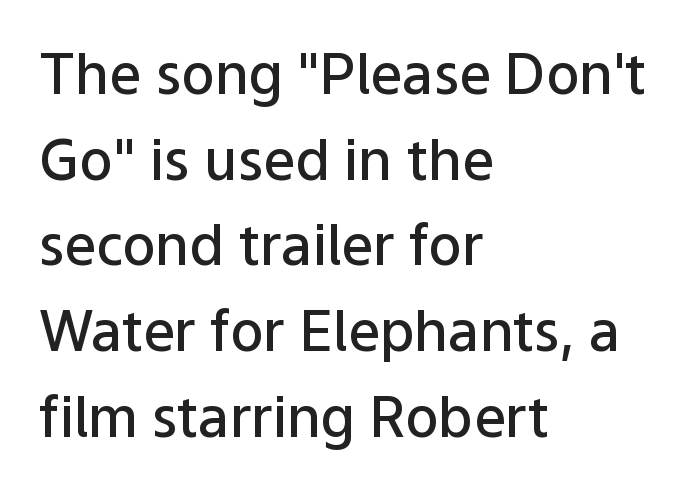
Honestly, there is no underline to notice here at all. Honestly, the letter spacing is just normal — you wouldn't notice it. This sample is left-justified, so line endings fall wherever the words run out. Are there feet on the stems? There aren't — it's a sans. Tall strokes in this sample are plumb rather than angled.
